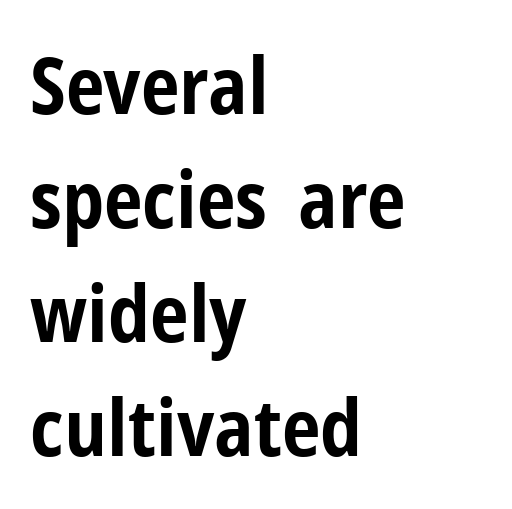
How would I describe the line gaps? Plain and ordinary. The ragged edge is on the right, which tells us the setting is flush left. Glyph-to-glyph distance matches everyday printed text. Examine the stroke ends and you'll find no serifs. Is there any slant? The stems are plumb. Note the varied advance widths — an 'i' is clearly narrower than an 'm'.
